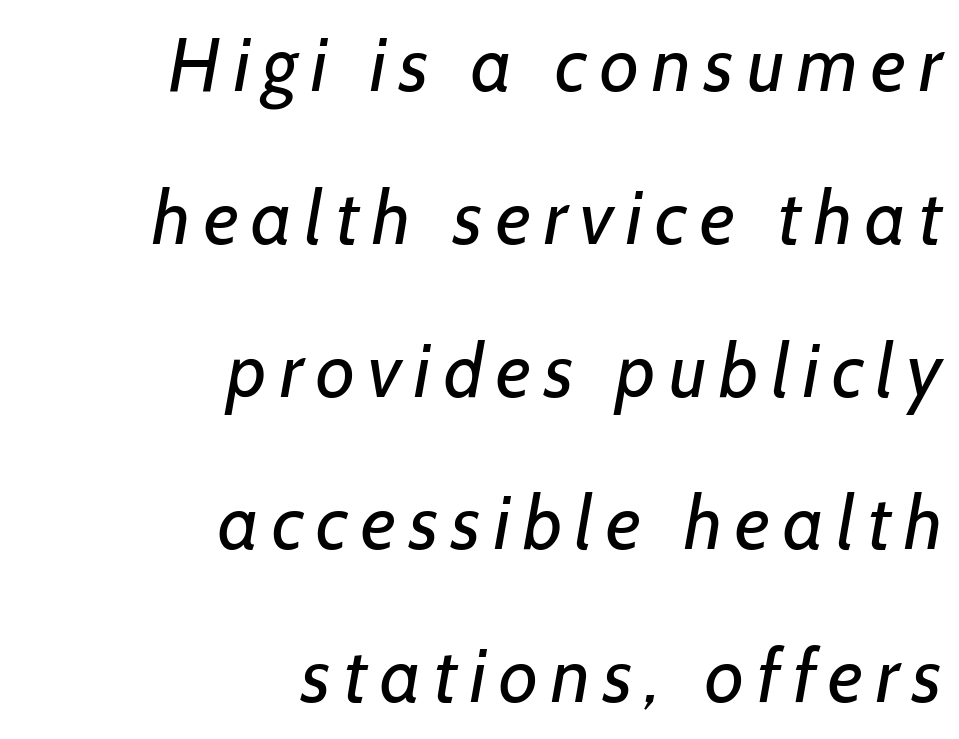
{"serif": "no", "bold": "no", "weight": "regular", "width": "normal", "stroke_contrast": "low", "x_height": "medium", "monospaced": "no", "underline": "no", "align": "right", "line_spacing": "loose", "line_spacing_ratio": 2.01, "glyph_px": 76}
